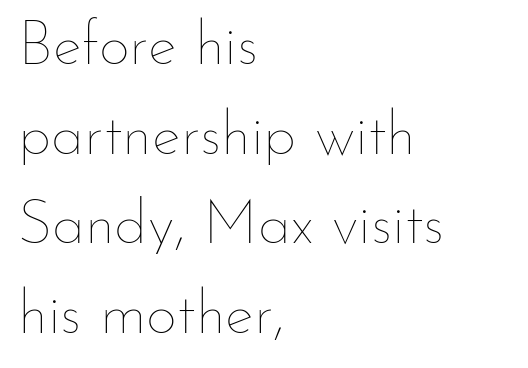
The image shows 61 px thin type, upright; set left-aligned, normal line spacing (1.47x), normal letter spacing, not underlined; low stroke contrast and a small x-height.
